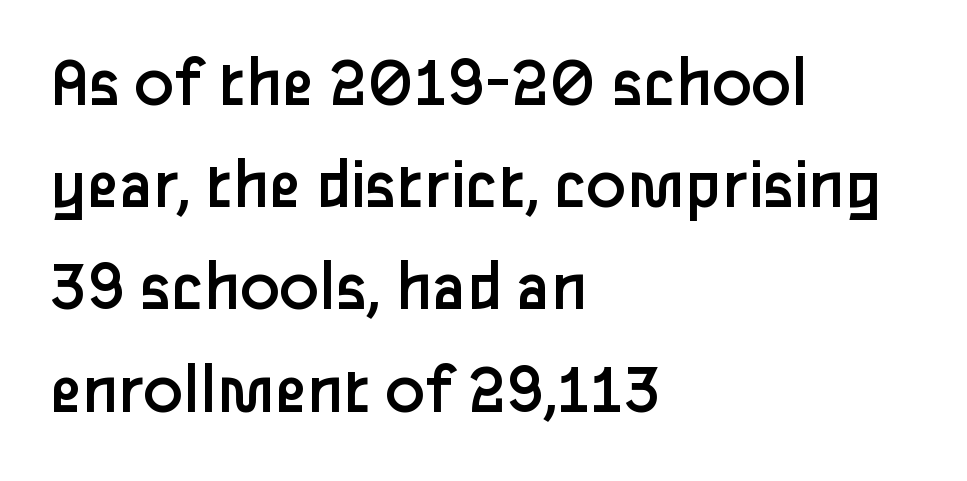
Q: Is the text bold? A: No.
Q: Is the text italic (slanted)? A: No, it is upright.
Q: Is the typeface a serif or a sans-serif typeface? A: Sans-serif.
Q: Is the text underlined? A: No.
Q: How is the paragraph aligned? A: Left-aligned.
Q: Is the spacing between letters normal or unusually wide? A: Normal.
Q: Is the spacing between lines tight, normal or loose? A: Normal.
Q: Width (condensed, normal, or wide)? A: Normal.
Q: Stroke contrast? A: Low.
Q: x-height? A: Medium.
Q: Monospaced? A: No.
